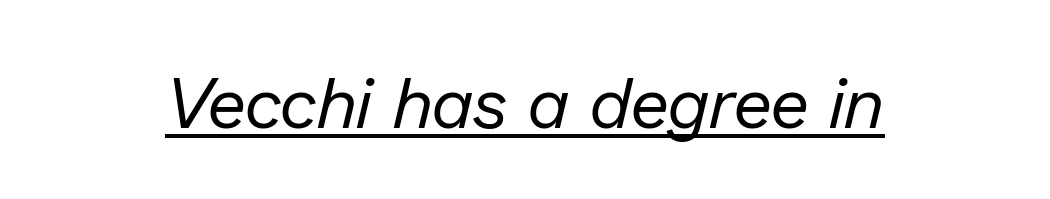
{"italic": "yes", "lean": "right", "slant_degrees": 13, "bold": "no", "weight": "regular", "width": "normal", "stroke_contrast": "low", "x_height": "medium", "monospaced": "no", "underline": "yes", "letter_spacing": "normal", "letter_spacing_em": 0.0, "glyph_px": 71}
